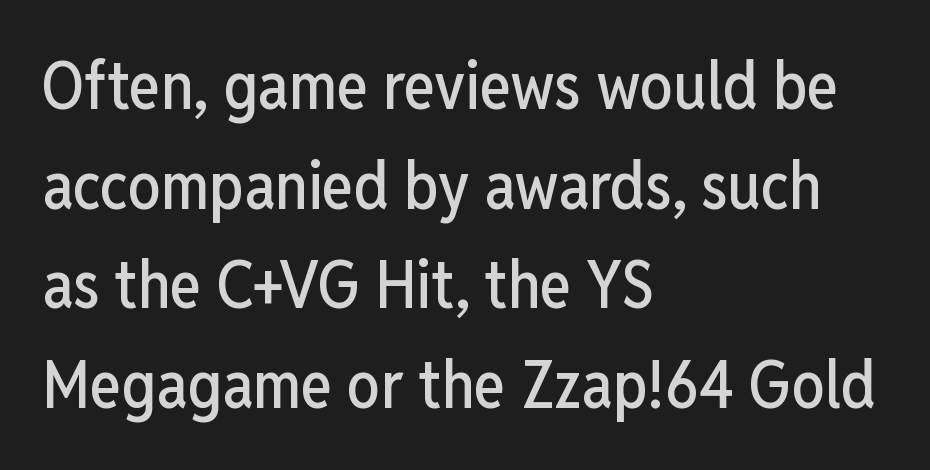
The image shows 66 px condensed sans-serif type, upright; set left-aligned, normal line spacing (1.51x), normal letter spacing, not underlined; low stroke contrast and a medium x-height.
